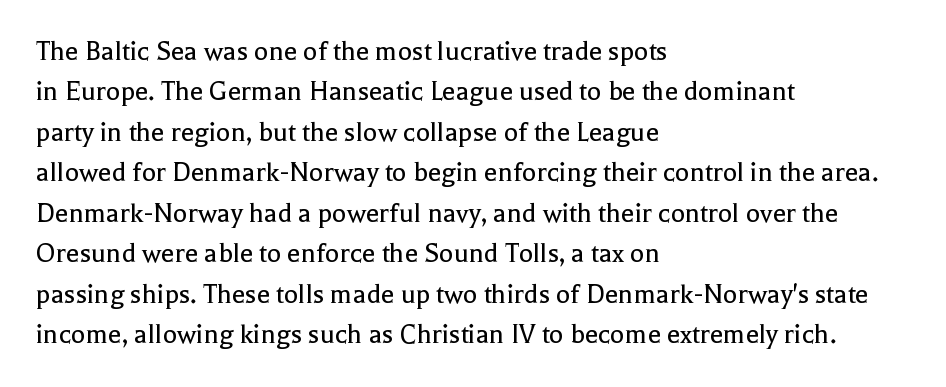
The image shows 30 px regular-weight serif type, upright; set left-aligned, normal line spacing (1.35x), normal letter spacing, not underlined; a medium x-height.
